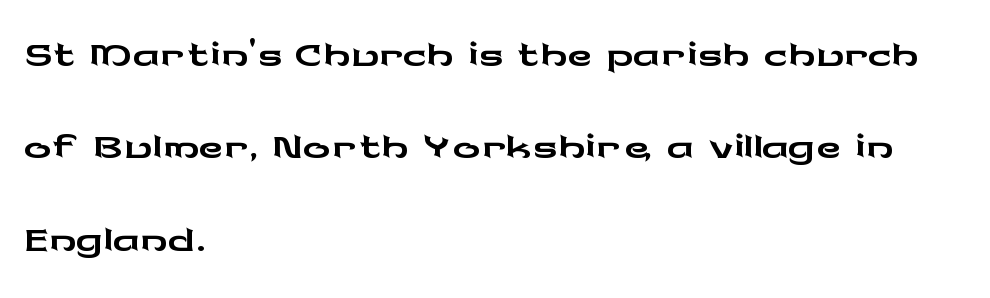
Q: Is the text italic (slanted)? A: No, it is upright.
Q: Is the typeface a serif or a sans-serif typeface? A: Sans-serif.
Q: Is the text underlined? A: No.
Q: How is the paragraph aligned? A: Left-aligned.
Q: Is the spacing between letters normal or unusually wide? A: Normal.
Q: Is the spacing between lines tight, normal or loose? A: Normal.
Q: Width (condensed, normal, or wide)? A: Wide.
Q: Stroke contrast? A: Low.
Q: x-height? A: Medium.
Q: Monospaced? A: No.
